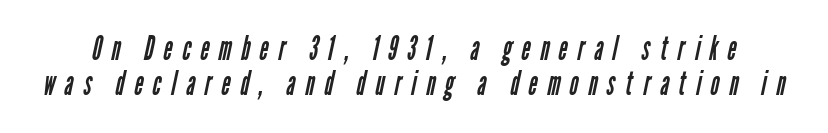
The image shows 34 px regular-weight, condensed sans-serif type; set tight line spacing (1.03x), unusually wide letter spacing (+0.29 em), not underlined; low stroke contrast and a medium x-height.
